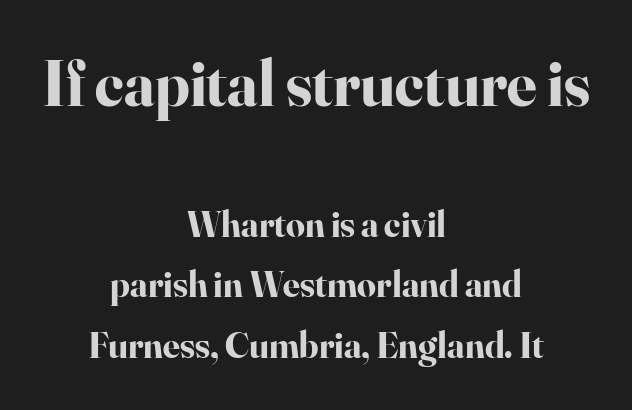
Q: Is the text bold? A: Yes.
Q: Is the text italic (slanted)? A: No, it is upright.
Q: Is the typeface a serif or a sans-serif typeface? A: Serif.
Q: Is the text underlined? A: No.
Q: How is the paragraph aligned? A: Centered.
Q: Is the spacing between letters normal or unusually wide? A: Normal.
Q: Is the spacing between lines tight, normal or loose? A: Normal.
Q: Which block of text is set in a larger size, the first (top) or the second (bottom)? A: The first (top) one.
Q: Width (condensed, normal, or wide)? A: Normal.
Q: Stroke contrast? A: High.
Q: x-height? A: Small.
Q: Monospaced? A: No.
